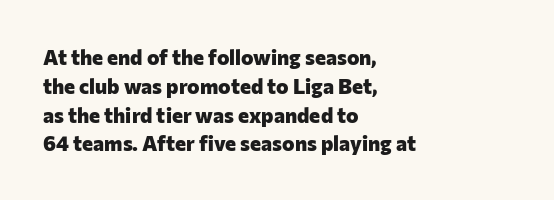
Leftover space on each line is placed entirely after the last word. The baseline area is clear. Tracking value appears to be zero — textbook default spacing. Is the type bold? Yes — the strokes are clearly thick and heavy.
